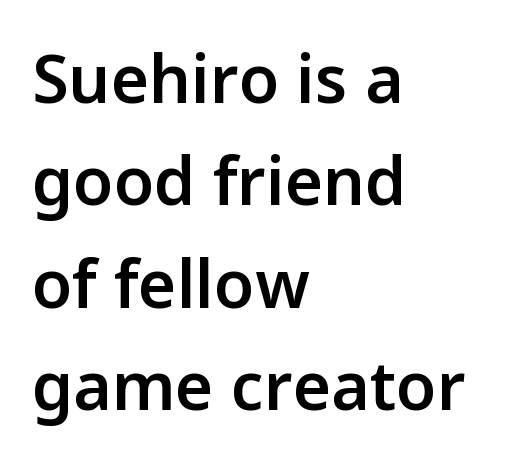
The image shows 66 px semibold sans-serif type, upright; set left-aligned, normal line spacing (1.55x), normal letter spacing, not underlined; low stroke contrast and a medium x-height.
